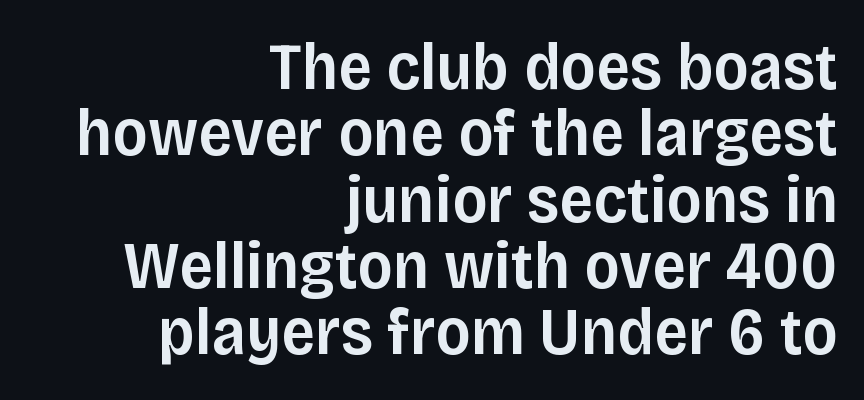
{"serif": "no", "italic": "no", "bold": "semi", "weight": "semibold", "width": "normal", "stroke_contrast": "low", "x_height": "large", "monospaced": "no", "underline": "no", "align": "right", "line_spacing": "tight", "line_spacing_ratio": 0.99, "letter_spacing": "normal", "letter_spacing_em": 0.0, "glyph_px": 67}
